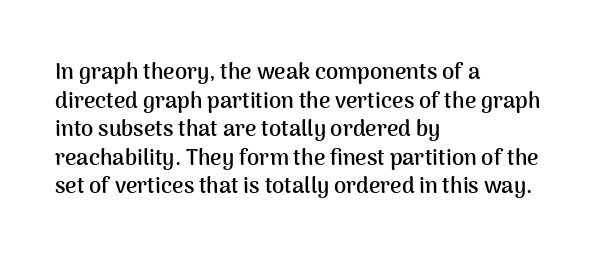
Teacher's note: observe the even left margin — that is flush-left alignment. You can tell it's not italic because the verticals are truly vertical. Words float on clear page, feet unadorned. The letterforms sit shoulder to shoulder at normal distance.
